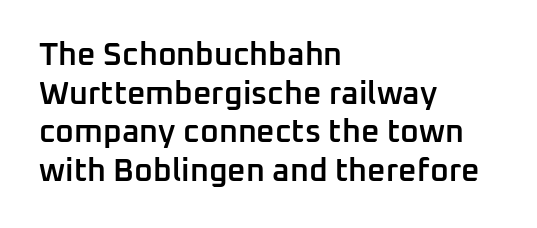
Are there feet on the stems? There aren't — it's a sans. A typesetter would call this proportional, since set widths differ per character. When letters stand straight like this, we call the style roman or upright. Here the glyphs are tracked normally, forming tight word shapes. Slightly chunky letters — semibold, I'd say, not full bold. Compared with a centered layout, this one pins lines to the left instead.
